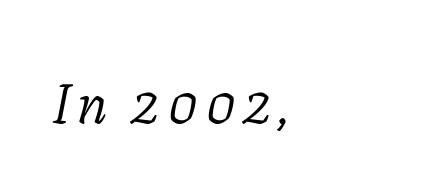
The image shows 56 px light serif type, italic (leaning right); set left-aligned, not underlined; low stroke contrast and a medium x-height.
